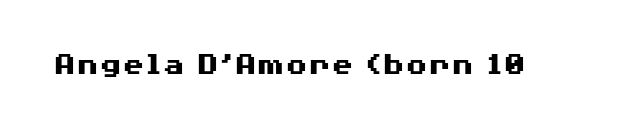
Q: Is the text bold? A: Yes.
Q: Is the text italic (slanted)? A: No, it is upright.
Q: Is the typeface a serif or a sans-serif typeface? A: Sans-serif.
Q: Is the text underlined? A: No.
Q: Is the spacing between letters normal or unusually wide? A: Normal.
Q: Width (condensed, normal, or wide)? A: Wide.
Q: Stroke contrast? A: Medium.
Q: x-height? A: Medium.
Q: Monospaced? A: No.
